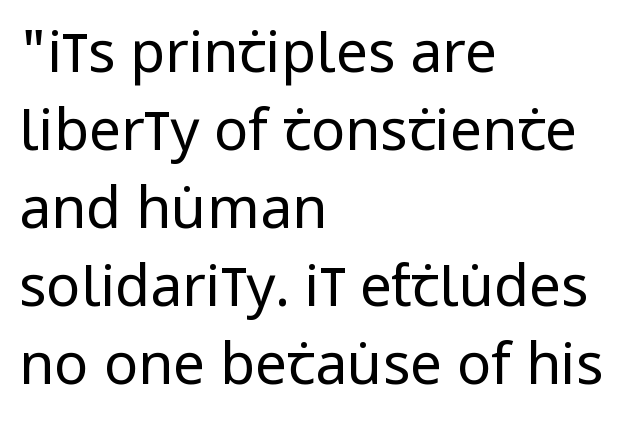
{"serif": "no", "italic": "no", "bold": "no", "weight": "regular", "width": "condensed", "stroke_contrast": "low", "x_height": "large", "monospaced": "no", "underline": "no", "align": "left", "line_spacing": "normal", "line_spacing_ratio": 1.37, "letter_spacing": "normal", "letter_spacing_em": 0.0, "glyph_px": 57}
